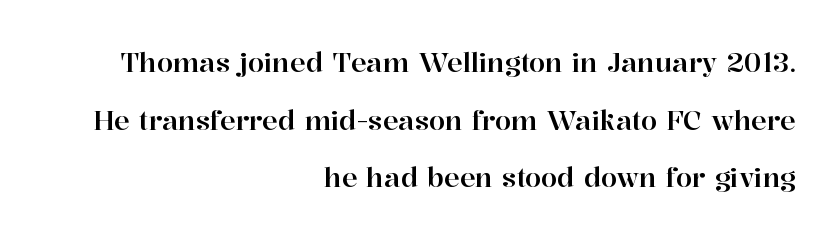
Q: Is the text italic (slanted)? A: No, it is upright.
Q: Is the text underlined? A: No.
Q: How is the paragraph aligned? A: Right-aligned.
Q: Is the spacing between letters normal or unusually wide? A: Normal.
Q: Is the spacing between lines tight, normal or loose? A: Loose.
